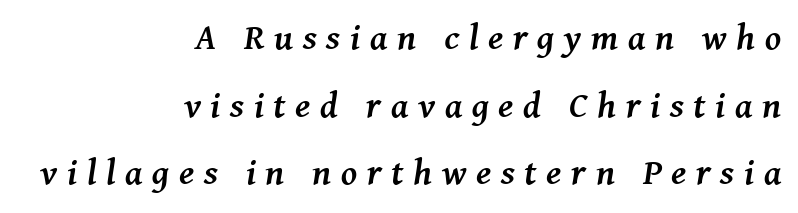
{"serif": "yes", "italic": "yes", "lean": "right", "slant_degrees": 8, "bold": "yes", "weight": "semibold", "width": "normal", "stroke_contrast": "medium", "x_height": "medium", "monospaced": "no", "underline": "no", "align": "right", "line_spacing_ratio": 1.88, "letter_spacing": "wide", "letter_spacing_em": 0.27, "glyph_px": 36}
